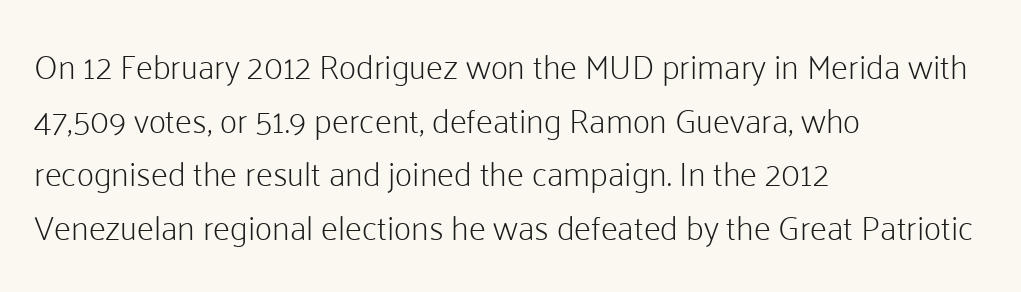
{"serif": "no", "italic": "no", "bold": "no", "weight": "light", "width": "normal", "stroke_contrast": "low", "x_height": "medium", "monospaced": "no", "underline": "no", "align": "left", "line_spacing": "normal", "line_spacing_ratio": 1.58, "letter_spacing": "normal", "letter_spacing_em": 0.0, "glyph_px": 34}
